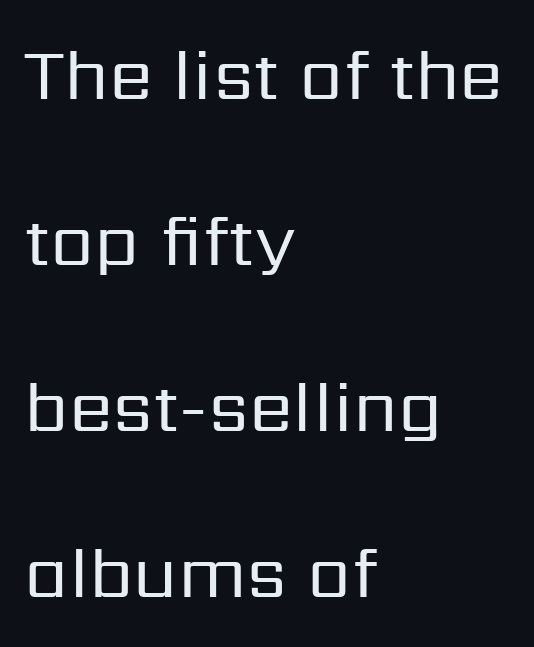
{"serif": "no", "italic": "no", "bold": "no", "weight": "regular", "width": "normal", "stroke_contrast": "low", "x_height": "medium", "monospaced": "no", "underline": "no", "align": "left", "line_spacing": "loose", "line_spacing_ratio": 2.34, "letter_spacing": "normal", "letter_spacing_em": 0.0, "glyph_px": 71}
